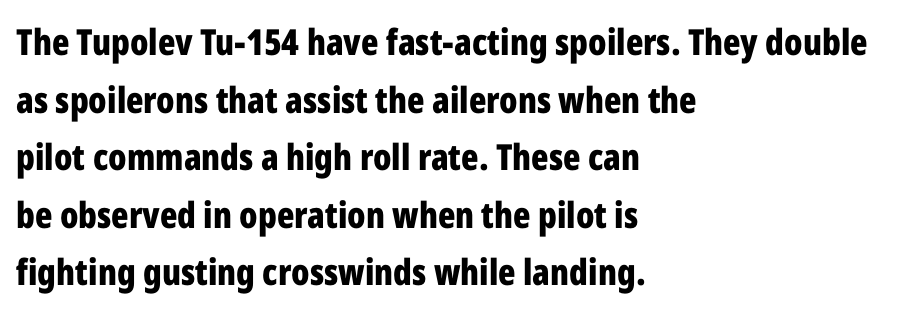
Q: Is the text bold? A: Yes.
Q: Is the text italic (slanted)? A: No, it is upright.
Q: Is the typeface a serif or a sans-serif typeface? A: Sans-serif.
Q: Is the text underlined? A: No.
Q: How is the paragraph aligned? A: Left-aligned.
Q: Is the spacing between letters normal or unusually wide? A: Normal.
Q: Is the spacing between lines tight, normal or loose? A: Normal.
Q: Width (condensed, normal, or wide)? A: Condensed.
Q: Stroke contrast? A: Low.
Q: x-height? A: Medium.
Q: Monospaced? A: No.
